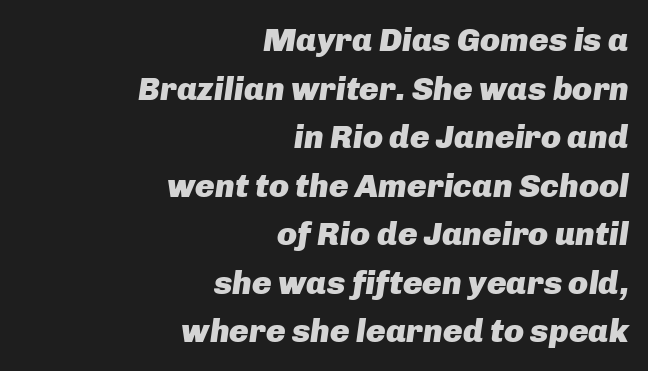
Line ends are locked; line starts wander. Words appear dense and cohesive because spacing is normal. The lines sit at an ordinary, default distance from one another. Quick note: italic. Words float on clear page, feet unadorned.
